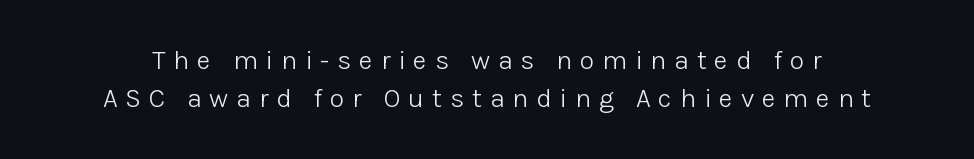
Q: Is the text bold? A: No.
Q: Is the text italic (slanted)? A: No, it is upright.
Q: Is the text underlined? A: No.
Q: Is the spacing between letters normal or unusually wide? A: Unusually wide.
Q: Is the spacing between lines tight, normal or loose? A: Normal.
